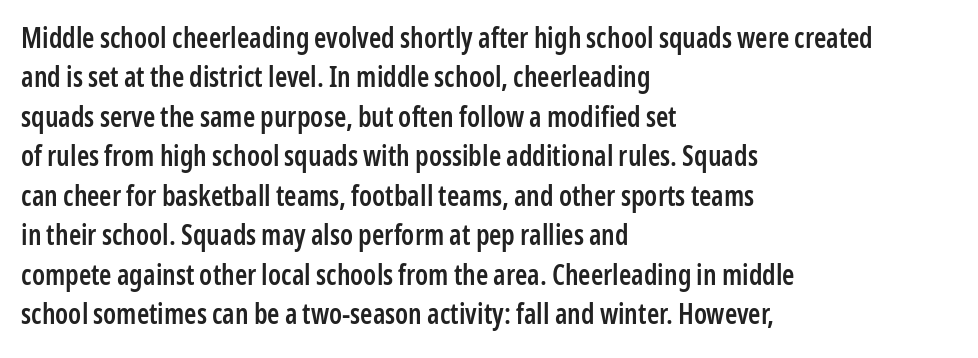
Q: Is the text bold? A: Semi-bold.
Q: Is the text italic (slanted)? A: No, it is upright.
Q: Is the typeface a serif or a sans-serif typeface? A: Sans-serif.
Q: Is the text underlined? A: No.
Q: How is the paragraph aligned? A: Left-aligned.
Q: Is the spacing between letters normal or unusually wide? A: Normal.
Q: Is the spacing between lines tight, normal or loose? A: Normal.
Q: Width (condensed, normal, or wide)? A: Condensed.
Q: Stroke contrast? A: Low.
Q: x-height? A: Medium.
Q: Monospaced? A: No.
